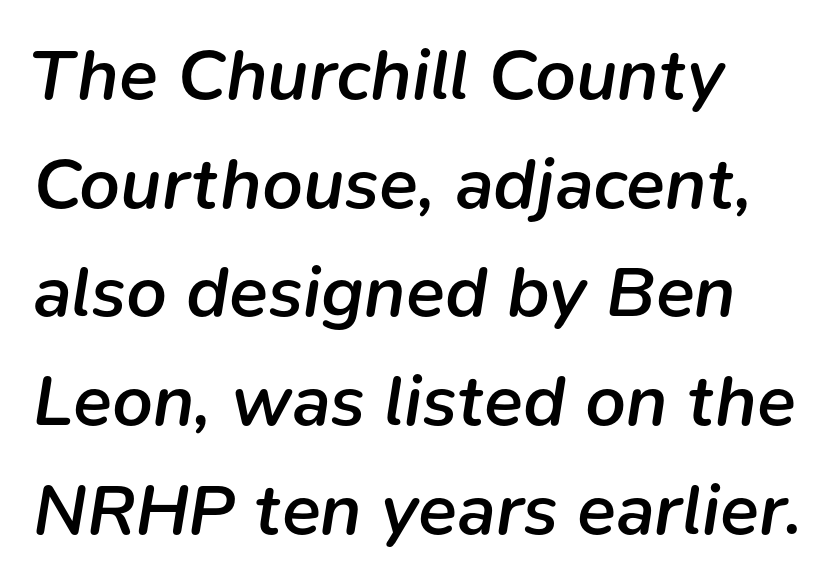
Emphasis by weight is partial: semibold. Rendered with sloped, italic letterforms. Rows of type keep a routine distance in the vertical direction. Type without underlining. This sample has the flowing, uneven cadence of proportional lettering. Short and long lines alike share a common starting point at left.
